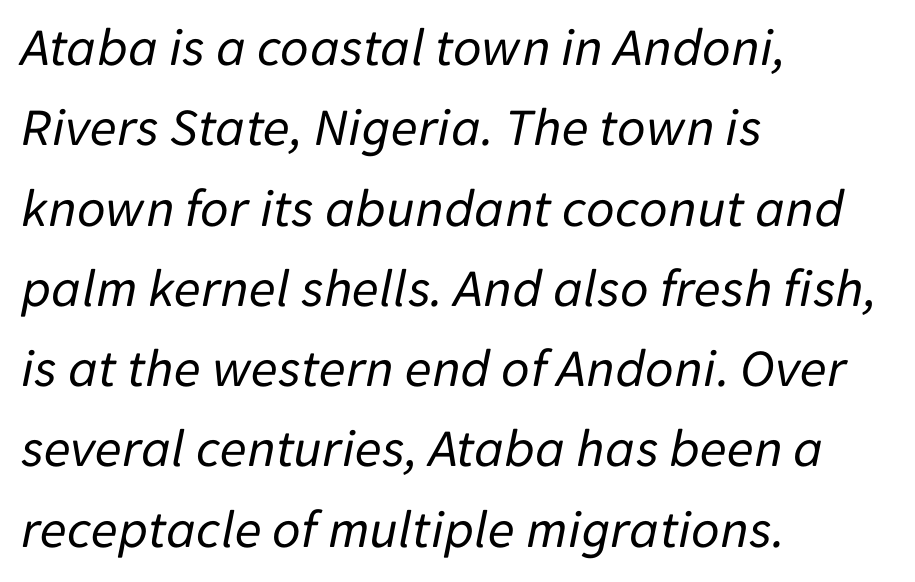
{"italic": "yes", "lean": "right", "slant_degrees": 11, "bold": "no", "weight": "regular", "width": "normal", "stroke_contrast": "low", "x_height": "medium", "monospaced": "no", "underline": "no", "align": "left", "line_spacing": "normal", "line_spacing_ratio": 1.46, "letter_spacing": "normal", "letter_spacing_em": 0.0, "glyph_px": 55}
